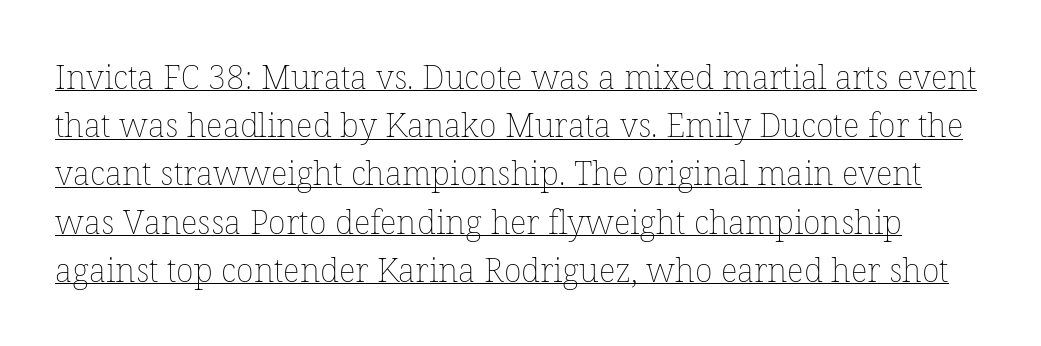
Q: Is the text bold? A: No.
Q: Is the text italic (slanted)? A: No, it is upright.
Q: Is the text underlined? A: Yes.
Q: Is the spacing between letters normal or unusually wide? A: Normal.
Q: Is the spacing between lines tight, normal or loose? A: Normal.
Q: Width (condensed, normal, or wide)? A: Normal.
Q: Stroke contrast? A: Low.
Q: x-height? A: Medium.
Q: Monospaced? A: No.
